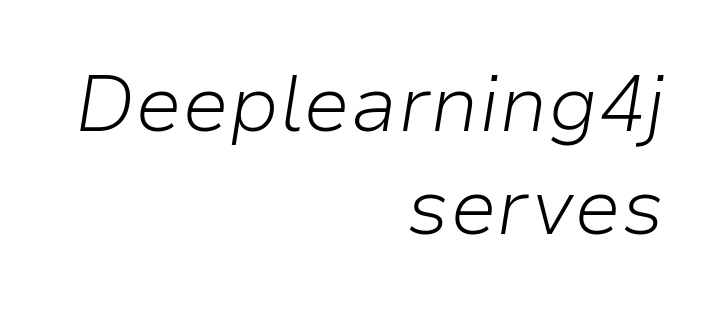
The image shows 79 px light type, italic (leaning right); set right-aligned, normal line spacing (1.31x), normal letter spacing, not underlined; low stroke contrast and a medium x-height.
